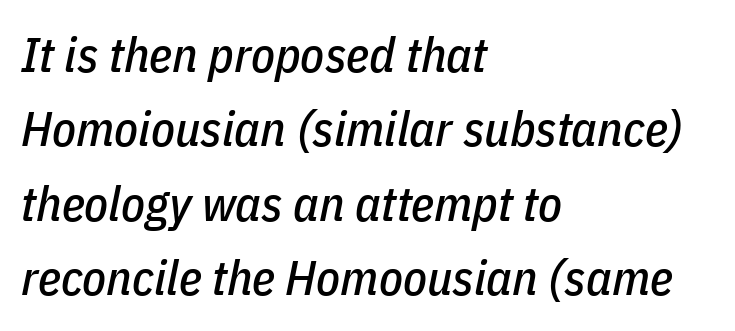
Q: Is the text italic (slanted)? A: Yes, it leans right by about 11 degrees.
Q: Is the text underlined? A: No.
Q: How is the paragraph aligned? A: Left-aligned.
Q: Is the spacing between letters normal or unusually wide? A: Normal.
Q: Is the spacing between lines tight, normal or loose? A: Normal.
Q: Width (condensed, normal, or wide)? A: Condensed.
Q: Stroke contrast? A: Low.
Q: x-height? A: Medium.
Q: Monospaced? A: No.
